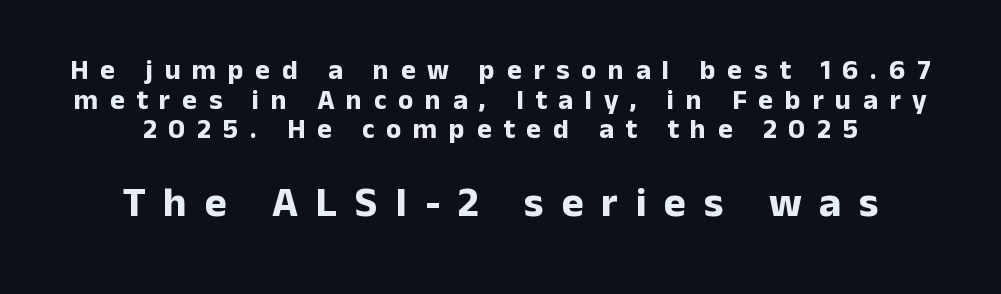
The letters in the lower block stand taller than those in the block above. Posture: straight, roman, zero tilt. Substantial extra tracking has been applied to these lines. Each row of text sits above clean, open space. Proportional: the letters do not fall into vertical columns.
